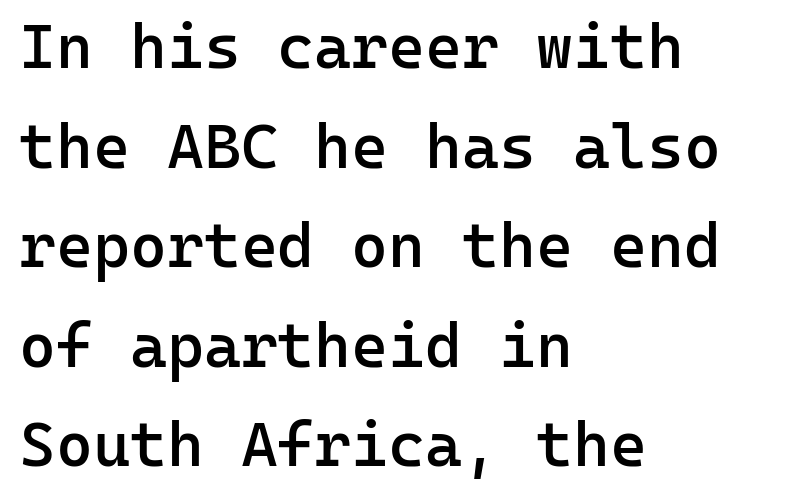
Weight check: semibold — heavier than regular, not quite bold. This sample uses plain, unmodified letter spacing. All the whitespace from short lines collects on the right. The words here are not underlined.
